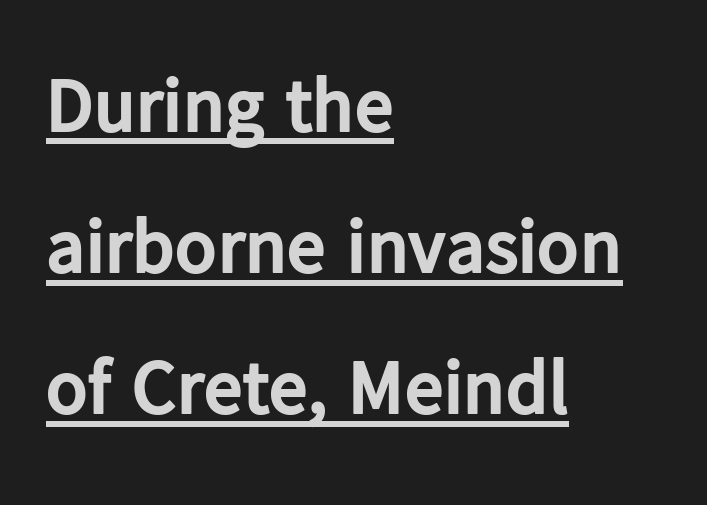
The image shows 78 px bold sans-serif type, upright; set left-aligned, line spacing 1.81x, normal letter spacing, underlined; low stroke contrast and a medium x-height.
